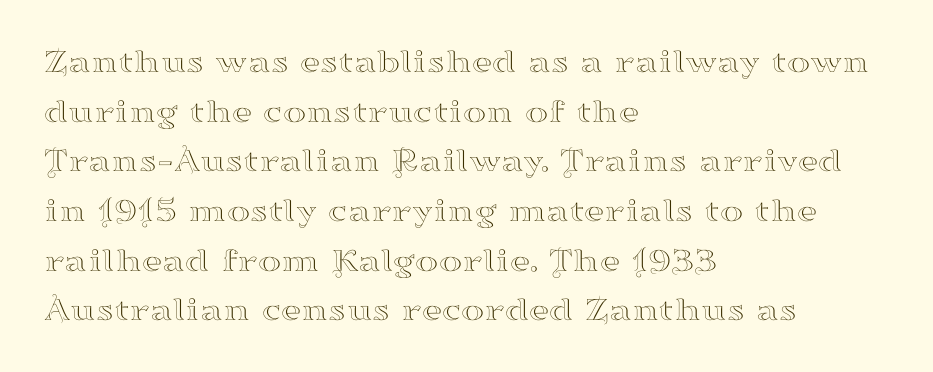
Q: Is the text italic (slanted)? A: No, it is upright.
Q: Is the typeface a serif or a sans-serif typeface? A: Serif.
Q: Is the text underlined? A: No.
Q: How is the paragraph aligned? A: Left-aligned.
Q: Is the spacing between letters normal or unusually wide? A: Normal.
Q: Is the spacing between lines tight, normal or loose? A: Normal.
Q: Width (condensed, normal, or wide)? A: Wide.
Q: Stroke contrast? A: High.
Q: x-height? A: Small.
Q: Monospaced? A: No.
